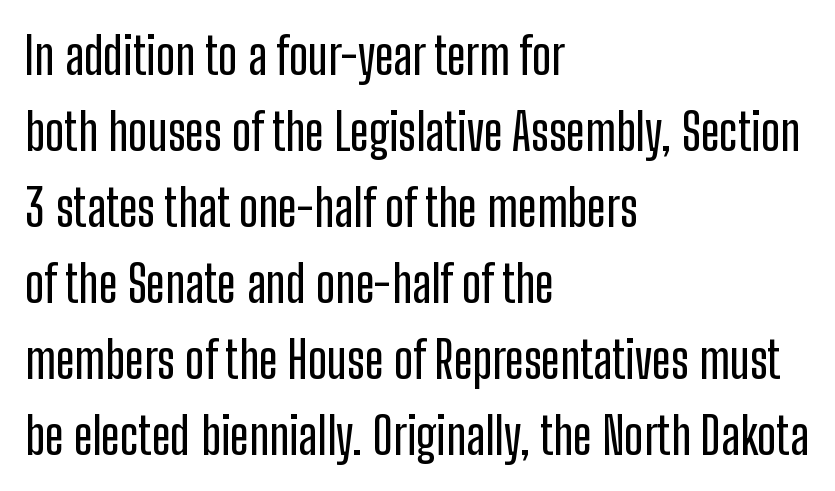
Q: Is the text italic (slanted)? A: No, it is upright.
Q: Is the typeface a serif or a sans-serif typeface? A: Sans-serif.
Q: Is the text underlined? A: No.
Q: How is the paragraph aligned? A: Left-aligned.
Q: Is the spacing between letters normal or unusually wide? A: Normal.
Q: Is the spacing between lines tight, normal or loose? A: Normal.
Q: Width (condensed, normal, or wide)? A: Condensed.
Q: Stroke contrast? A: Low.
Q: x-height? A: Medium.
Q: Monospaced? A: No.
